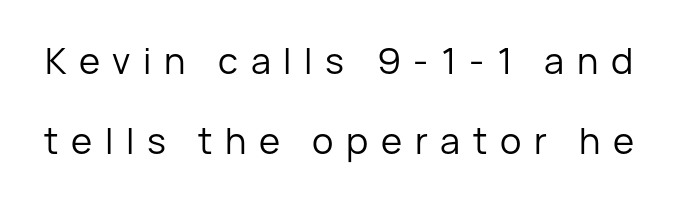
Q: Is the text bold? A: No.
Q: Is the text italic (slanted)? A: No, it is upright.
Q: Is the typeface a serif or a sans-serif typeface? A: Sans-serif.
Q: Is the text underlined? A: No.
Q: Is the spacing between letters normal or unusually wide? A: Unusually wide.
Q: Is the spacing between lines tight, normal or loose? A: Loose.
Q: Width (condensed, normal, or wide)? A: Normal.
Q: Stroke contrast? A: Low.
Q: x-height? A: Medium.
Q: Monospaced? A: No.
